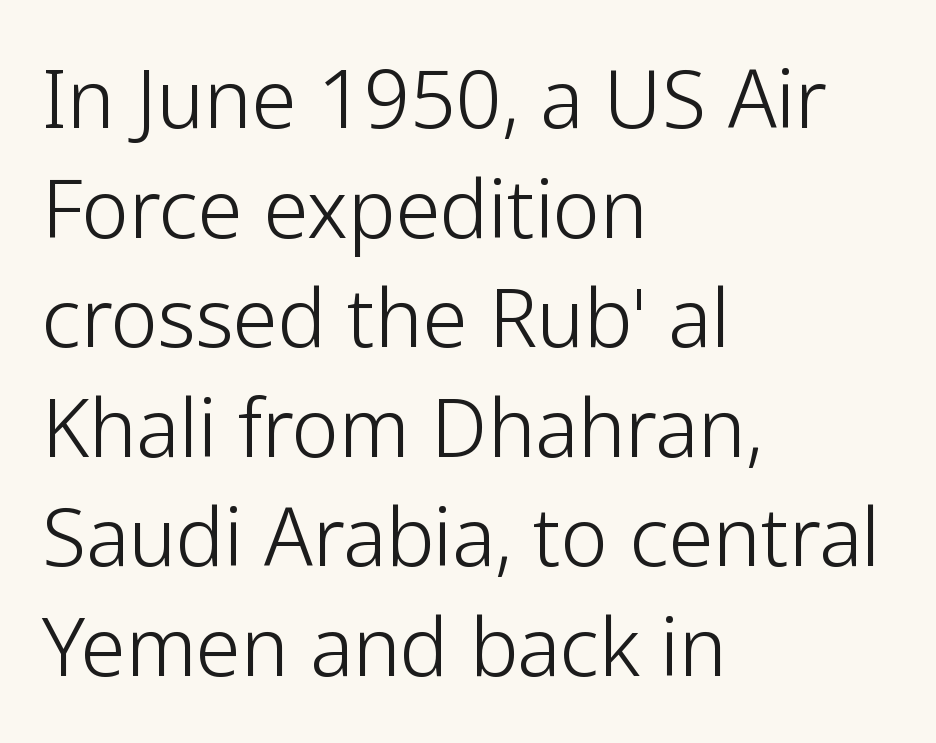
{"serif": "no", "italic": "no", "bold": "no", "weight": "light", "width": "normal", "stroke_contrast": "low", "x_height": "medium", "monospaced": "no", "underline": "no", "align": "left", "line_spacing": "normal", "line_spacing_ratio": 1.37, "letter_spacing": "normal", "letter_spacing_em": 0.0, "glyph_px": 80}
